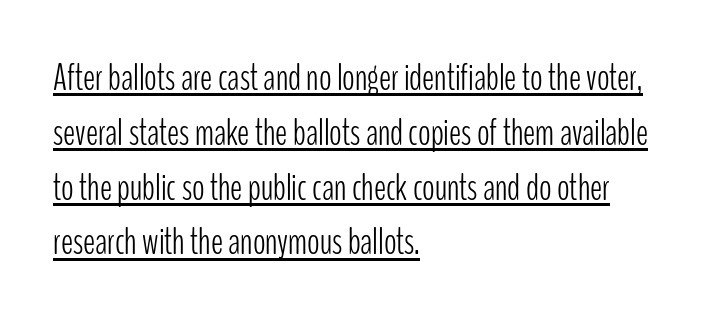
The image shows 37 px light, condensed sans-serif type, upright; set left-aligned, normal line spacing (1.48x), normal letter spacing, underlined; low stroke contrast and a medium x-height.
